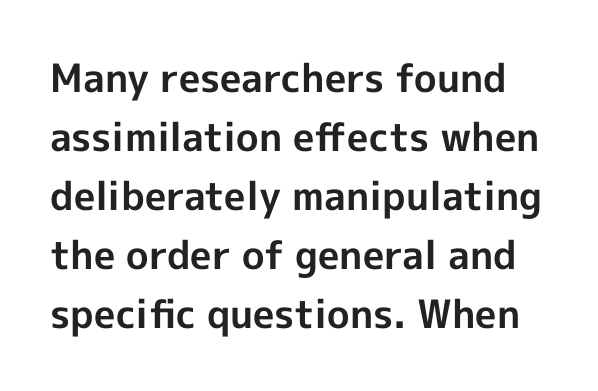
{"serif": "no", "italic": "no", "bold": "yes", "weight": "bold", "width": "normal", "x_height": "medium", "monospaced": "no", "underline": "no", "line_spacing": "normal", "line_spacing_ratio": 1.51, "letter_spacing": "normal", "letter_spacing_em": 0.0, "glyph_px": 39}
